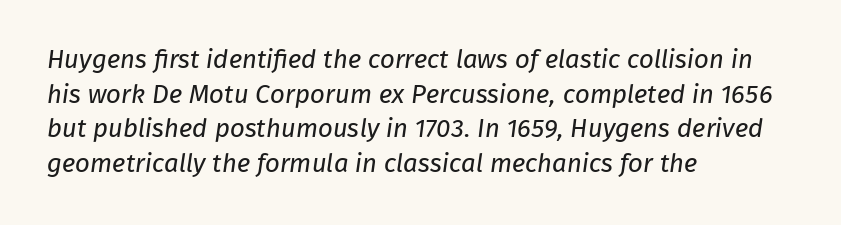
The image shows 26 px text type; set left-aligned, normal line spacing (1.33x), normal letter spacing, not underlined.
